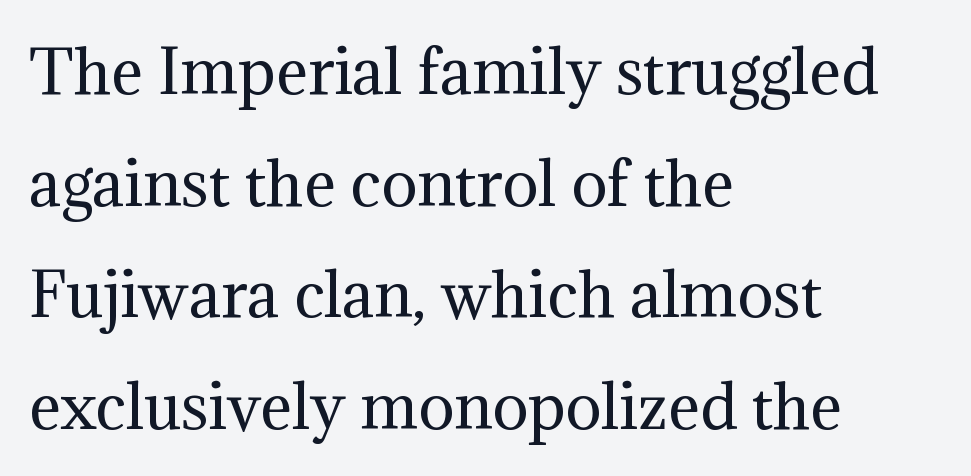
{"serif": "yes", "italic": "no", "bold": "no", "weight": "regular", "width": "normal", "stroke_contrast": "medium", "x_height": "medium", "monospaced": "no", "underline": "no", "align": "left", "line_spacing_ratio": 1.86, "letter_spacing": "normal", "letter_spacing_em": 0.0, "glyph_px": 60}
